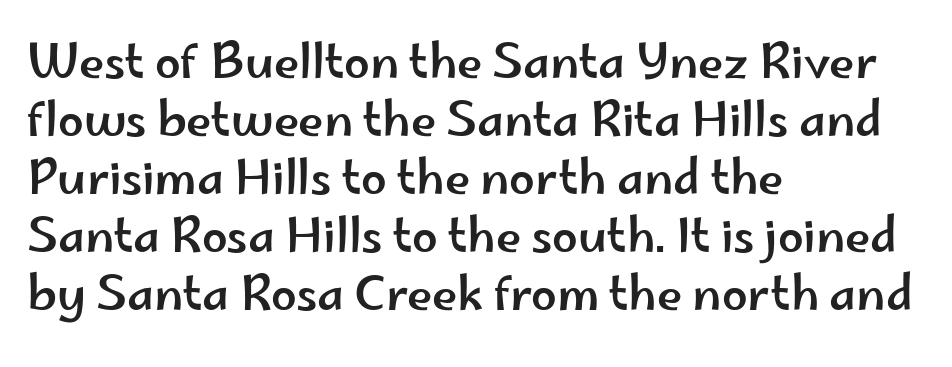
{"serif": "no", "italic": "no", "width": "wide", "stroke_contrast": "low", "x_height": "small", "monospaced": "no", "underline": "no", "align": "left", "line_spacing": "normal", "line_spacing_ratio": 1.26, "letter_spacing": "normal", "letter_spacing_em": 0.0, "glyph_px": 46}
